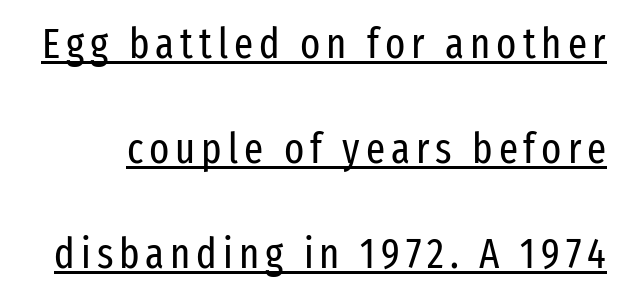
The image shows 42 px regular-weight, condensed sans-serif type, upright; set loose line spacing (2.5x), underlined; low stroke contrast and a medium x-height.
